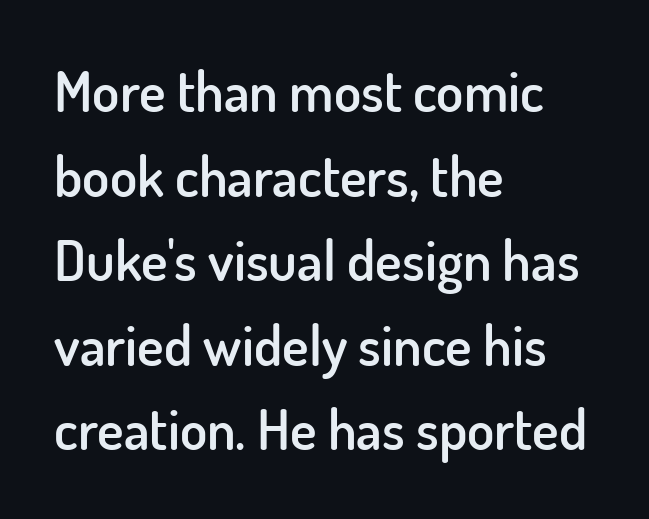
The image shows 56 px semibold sans-serif type, upright; set left-aligned, normal line spacing (1.51x), normal letter spacing, not underlined; low stroke contrast and a small x-height.
